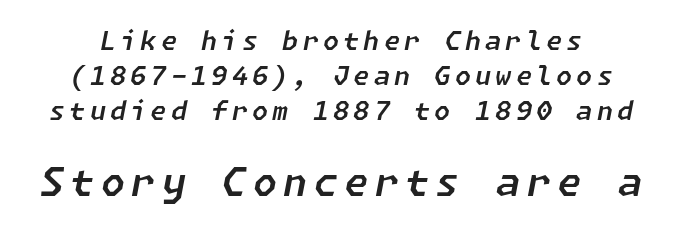
The image shows 39 px text type, italic (leaning right); set normal line spacing (1.34x), not underlined; the second (bottom) block is 1.5x larger; low stroke contrast and a medium x-height.
